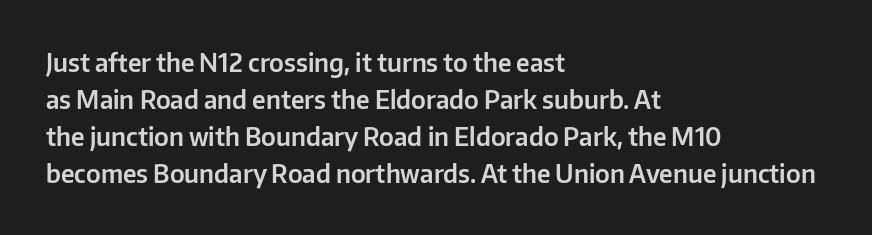
The space beneath each line is pristine and unruled. Compared with typical paragraphs, the rows here are spaced about the same. Notice how the passage keeps a crisp vertical edge on the left only. Short note: letters normally spaced.
